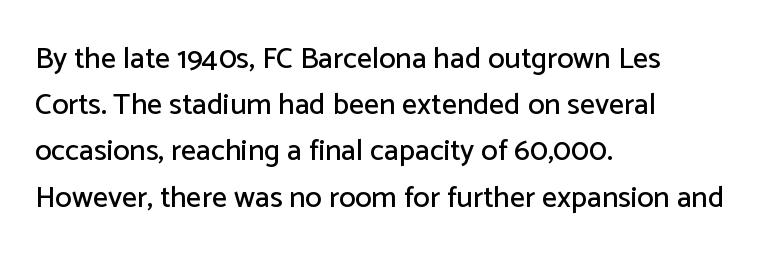
The designer left line spacing at the default. A sans-serif font was chosen for this passage. The lettering stays uniformly vertical, giving the passage a roman look. Type without underlining. Visually the block forms a straight wall on the left and a jagged coastline on the right.
